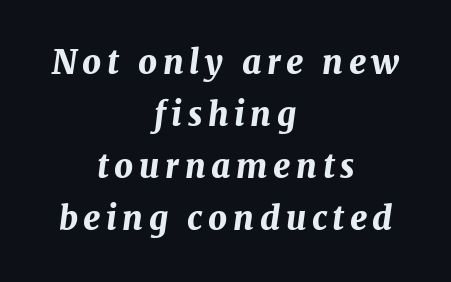
The image shows 33 px bold type, italic (leaning right); set centered, normal line spacing (1.58x), not underlined; medium stroke contrast and a medium x-height.
